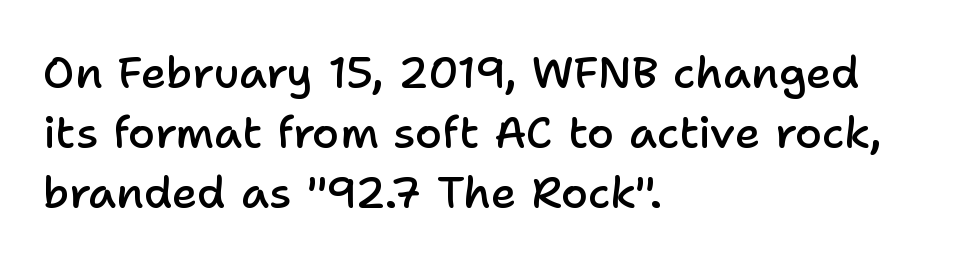
The compositor pushed each line to the left boundary. A clean baseline with only descenders dipping below it. Varying glyph widths throughout — classic text-font behaviour. Slightly chunky letters — semibold, I'd say, not full bold. Tall strokes in this sample are plumb rather than angled. What kind of face is this? One without serifs — a sans.
